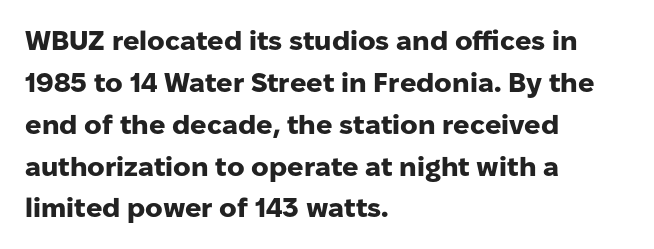
The face used here has the dense, thick strokes of a bold. Students, observe: this is what conventionally led text looks like. Notice how the stems are strictly vertical — no italics here. The setting favours the left margin, as ordinary paragraphs usually do.
